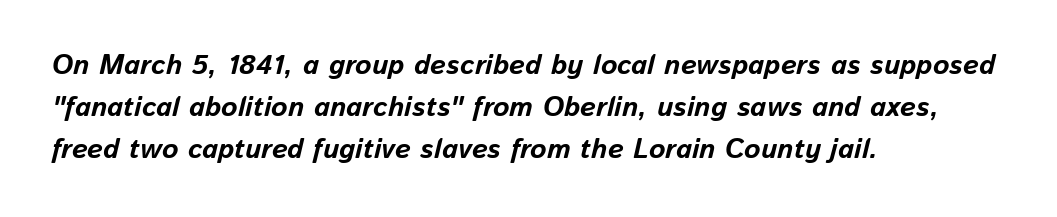
{"italic": "yes", "lean": "right", "slant_degrees": 13, "bold": "yes", "weight": "bold", "width": "normal", "stroke_contrast": "low", "x_height": "medium", "monospaced": "no", "underline": "no", "align": "left", "line_spacing": "normal", "line_spacing_ratio": 1.5, "letter_spacing": "normal", "letter_spacing_em": 0.0, "glyph_px": 28}
